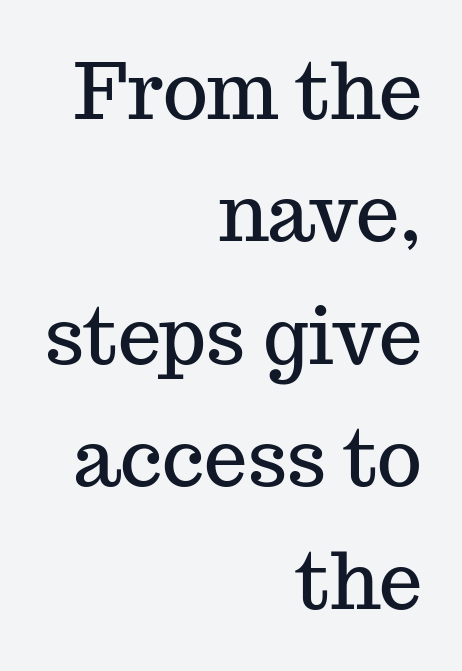
The image shows 77 px serif type, upright; set right-aligned, normal line spacing (1.59x), normal letter spacing, not underlined; medium stroke contrast and a medium x-height.
